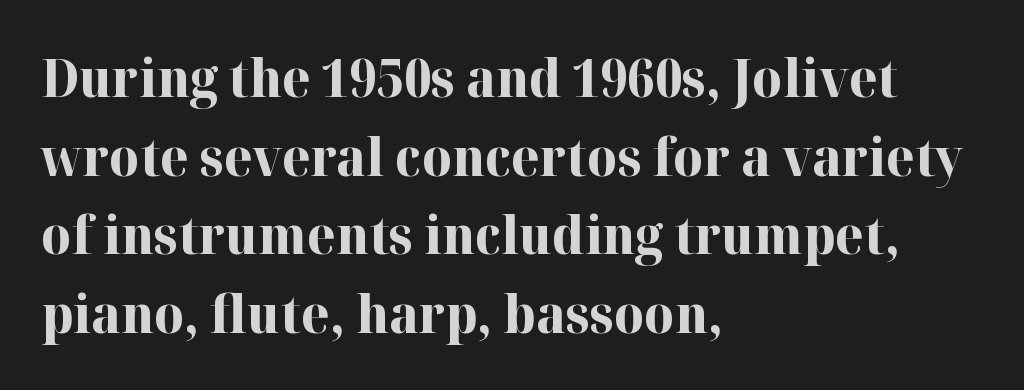
{"serif": "yes", "italic": "no", "bold": "yes", "weight": "bold", "width": "normal", "stroke_contrast": "high", "x_height": "medium", "monospaced": "no", "underline": "no", "align": "left", "line_spacing": "normal", "line_spacing_ratio": 1.51, "letter_spacing": "normal", "letter_spacing_em": 0.0, "glyph_px": 52}
